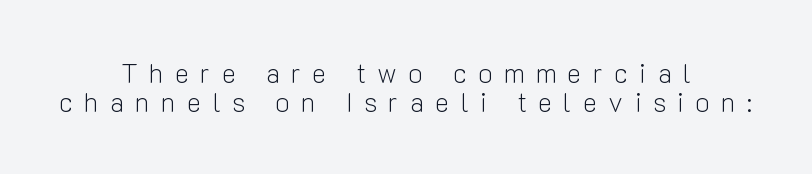
{"italic": "no", "bold": "no", "underline": "no", "align": "center", "line_spacing": "tight", "line_spacing_ratio": 1.09, "letter_spacing": "wide", "letter_spacing_em": 0.42, "glyph_px": 27}
